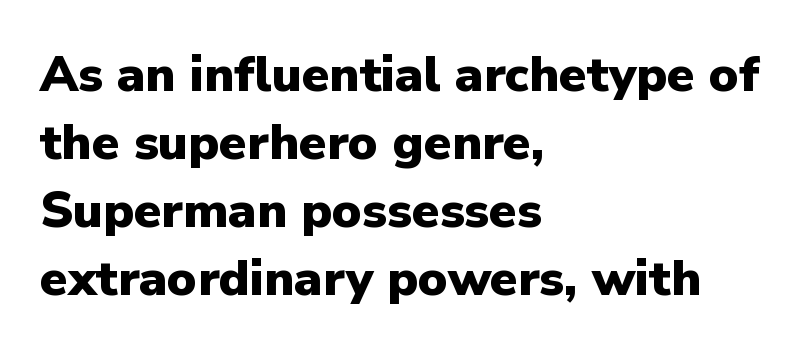
{"serif": "no", "italic": "no", "bold": "yes", "weight": "heavy", "width": "normal", "stroke_contrast": "low", "x_height": "medium", "monospaced": "no", "underline": "no", "align": "left", "line_spacing": "normal", "line_spacing_ratio": 1.36, "letter_spacing": "normal", "letter_spacing_em": 0.0, "glyph_px": 50}
